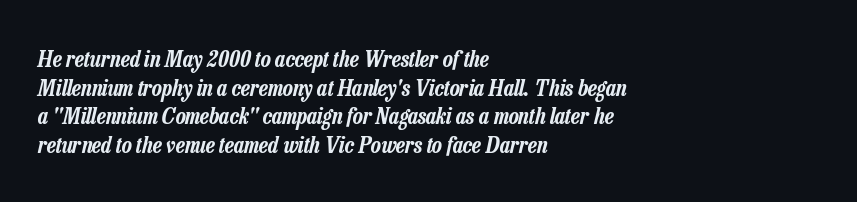
The image shows 23 px text type, italic (leaning right); set left-aligned, normal line spacing (1.25x), normal letter spacing, not underlined.
